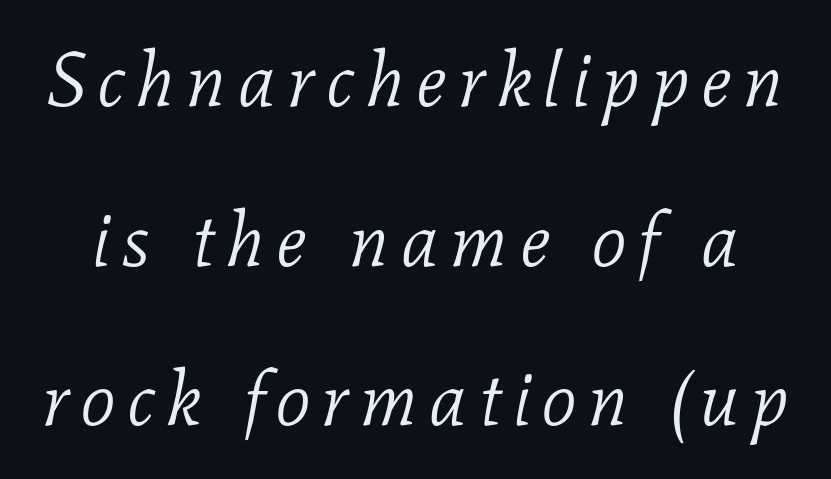
Q: Is the text bold? A: No.
Q: Is the text italic (slanted)? A: Yes, it leans right by about 11 degrees.
Q: Is the typeface a serif or a sans-serif typeface? A: Serif.
Q: Is the text underlined? A: No.
Q: Is the spacing between lines tight, normal or loose? A: Loose.
Q: Width (condensed, normal, or wide)? A: Normal.
Q: Stroke contrast? A: Low.
Q: x-height? A: Medium.
Q: Monospaced? A: No.
